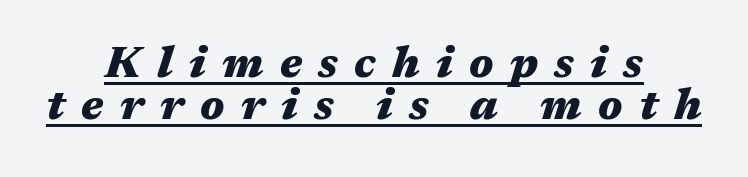
{"italic": "yes", "lean": "right", "slant_degrees": 17, "bold": "yes", "weight": "heavy", "width": "wide", "stroke_contrast": "medium", "x_height": "medium", "monospaced": "no", "underline": "yes", "align": "center", "line_spacing": "tight", "line_spacing_ratio": 0.98, "letter_spacing": "wide", "letter_spacing_em": 0.38, "glyph_px": 43}
